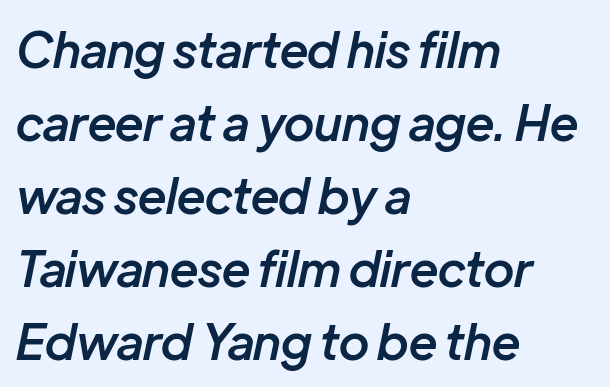
The image shows 48 px semibold type, italic (leaning right); set left-aligned, normal line spacing (1.52x), normal letter spacing, not underlined; low stroke contrast and a medium x-height.
